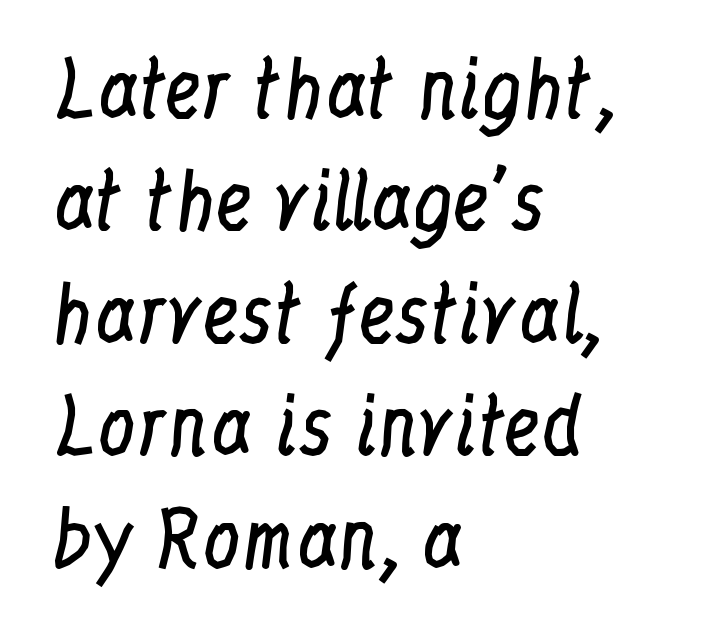
The characters display serif detailing at their extremities. Visually the block forms a straight wall on the left and a jagged coastline on the right. Type without underlining. A typesetter would call this proportional, since set widths differ per character. Summary of weight: not heavy and not bold. The passage shown has conventional tracking throughout.
